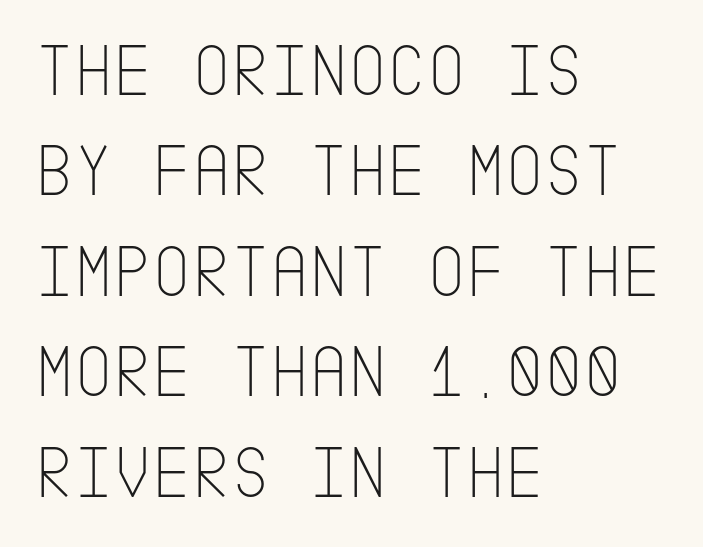
Q: Is the text bold? A: No.
Q: Is the text italic (slanted)? A: No, it is upright.
Q: Is the typeface a serif or a sans-serif typeface? A: Sans-serif.
Q: Is the text underlined? A: No.
Q: How is the paragraph aligned? A: Left-aligned.
Q: Is the spacing between letters normal or unusually wide? A: Normal.
Q: Is the spacing between lines tight, normal or loose? A: Normal.
Q: Width (condensed, normal, or wide)? A: Condensed.
Q: Stroke contrast? A: Low.
Q: x-height? A: Large.
